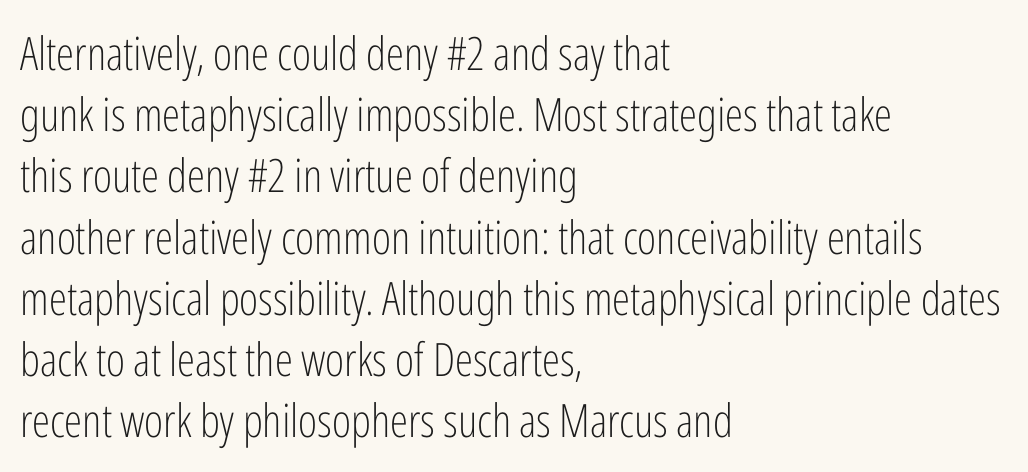
Q: Is the text bold? A: No.
Q: Is the text italic (slanted)? A: No, it is upright.
Q: Is the typeface a serif or a sans-serif typeface? A: Sans-serif.
Q: Is the text underlined? A: No.
Q: How is the paragraph aligned? A: Left-aligned.
Q: Is the spacing between letters normal or unusually wide? A: Normal.
Q: Is the spacing between lines tight, normal or loose? A: Normal.
Q: Width (condensed, normal, or wide)? A: Condensed.
Q: Stroke contrast? A: Low.
Q: x-height? A: Medium.
Q: Monospaced? A: No.
